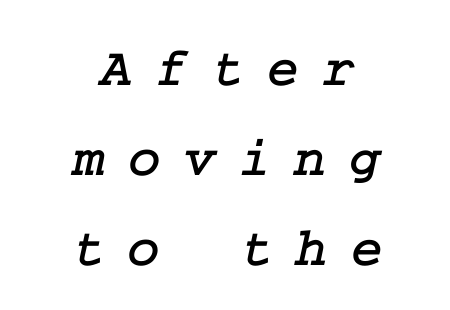
{"serif": "yes", "width": "normal", "stroke_contrast": "low", "x_height": "medium", "underline": "no", "align": "center", "line_spacing": "normal", "line_spacing_ratio": 1.64, "letter_spacing": "wide", "letter_spacing_em": 0.42, "glyph_px": 55}
